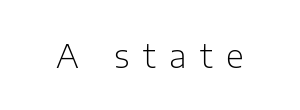
Q: Is the text bold? A: No.
Q: Is the text italic (slanted)? A: No, it is upright.
Q: Is the typeface a serif or a sans-serif typeface? A: Sans-serif.
Q: Is the text underlined? A: No.
Q: Is the spacing between letters normal or unusually wide? A: Unusually wide.
Q: Width (condensed, normal, or wide)? A: Normal.
Q: Stroke contrast? A: Low.
Q: x-height? A: Medium.
Q: Monospaced? A: No.
